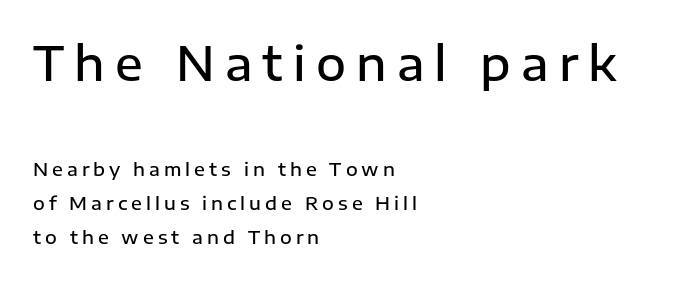
Visually, the top section dominates because its glyphs are scaled up. Stroke thickness is moderately raised; the sample reads as semibold. The paragraph has a hard left edge and a soft right edge. Words float on clear page, feet unadorned. Font category for this specimen: sans-serif.
